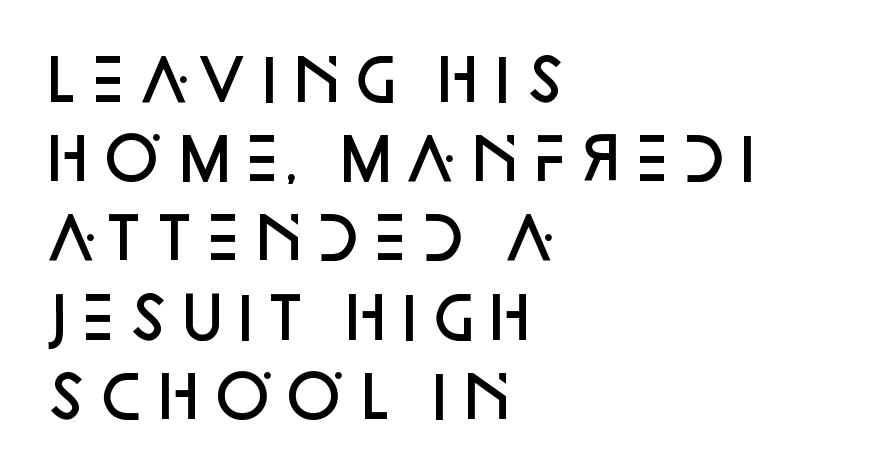
Q: Is the text bold? A: Semi-bold.
Q: Is the text italic (slanted)? A: No, it is upright.
Q: Is the typeface a serif or a sans-serif typeface? A: Sans-serif.
Q: Is the text underlined? A: No.
Q: How is the paragraph aligned? A: Left-aligned.
Q: Is the spacing between letters normal or unusually wide? A: Normal.
Q: Is the spacing between lines tight, normal or loose? A: Normal.
Q: Width (condensed, normal, or wide)? A: Normal.
Q: Stroke contrast? A: Low.
Q: x-height? A: Large.
Q: Monospaced? A: No.
